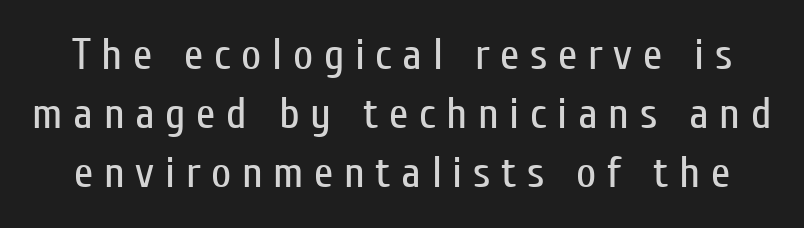
Q: Is the text bold? A: No.
Q: Is the text italic (slanted)? A: No, it is upright.
Q: Is the typeface a serif or a sans-serif typeface? A: Sans-serif.
Q: Is the text underlined? A: No.
Q: Is the spacing between letters normal or unusually wide? A: Unusually wide.
Q: Is the spacing between lines tight, normal or loose? A: Normal.
Q: Width (condensed, normal, or wide)? A: Condensed.
Q: Stroke contrast? A: Low.
Q: x-height? A: Medium.
Q: Monospaced? A: No.
